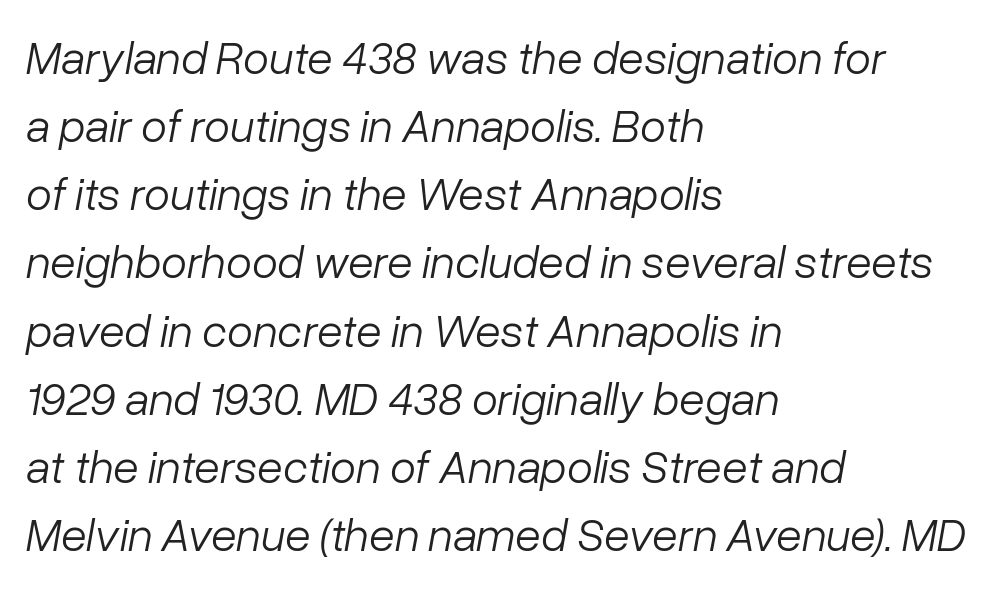
{"italic": "yes", "lean": "right", "slant_degrees": 10, "bold": "no", "weight": "light", "width": "normal", "stroke_contrast": "low", "x_height": "medium", "monospaced": "no", "underline": "no", "align": "left", "line_spacing": "normal", "line_spacing_ratio": 1.45, "letter_spacing": "normal", "letter_spacing_em": 0.0, "glyph_px": 47}
